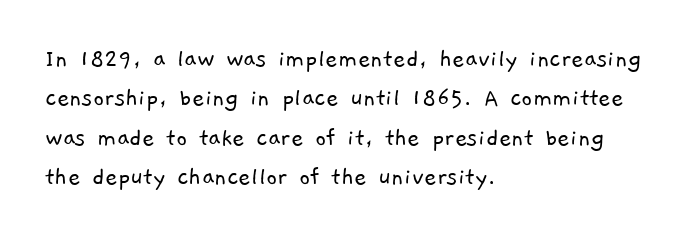
The image shows 27 px text type; set left-aligned, normal line spacing (1.46x), normal letter spacing, not underlined.
